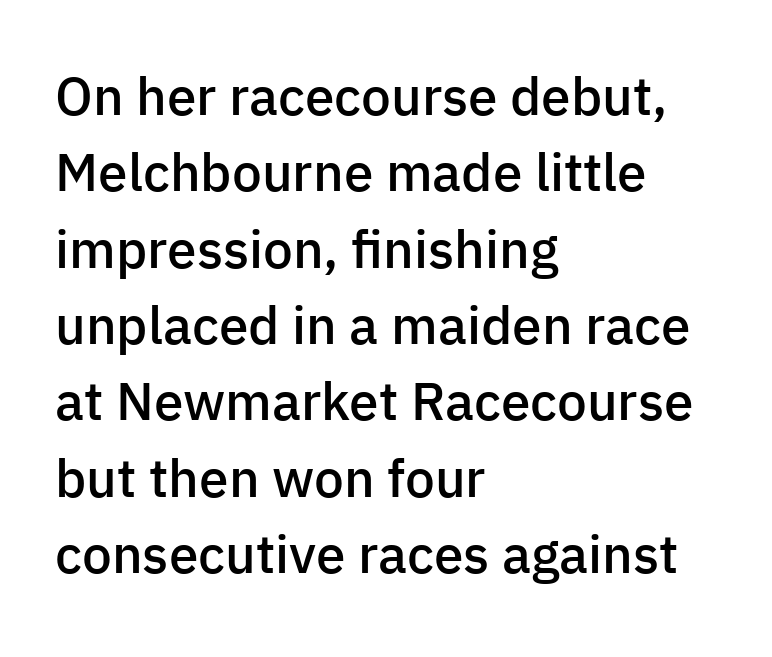
Interline gaps are of average width in this sample. Set as a demibold, roughly 600 on the weight scale. You can tell from the bare stems that sans-serif type was used. Quick note: underline off. The lettering holds an erect, upright posture throughout. You could call the tracking neutral — neither tight nor loose.
